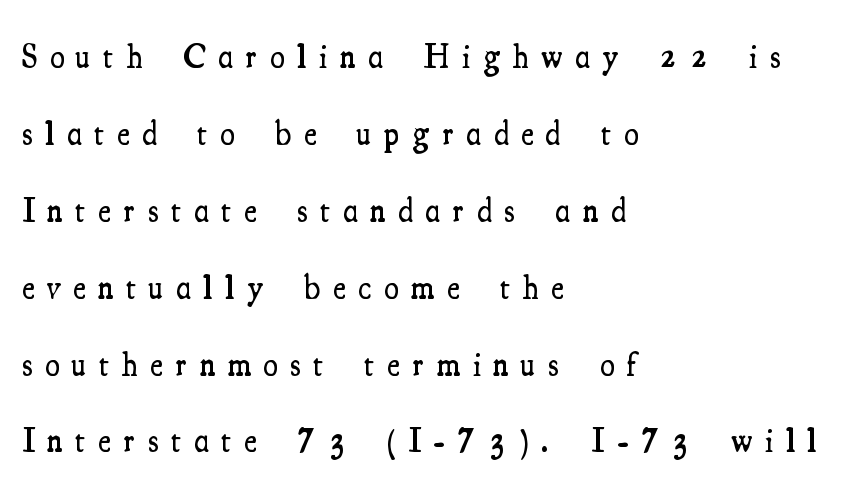
Spacing between characters has been opened up far beyond the box default. Notice the strokes are somewhat thickened but not fully heavy: this is a semibold. Looks like regular typesetting: each glyph gets only the width it needs. The specimen reads as upright at a glance. Regarding serifs, this sample has them.
